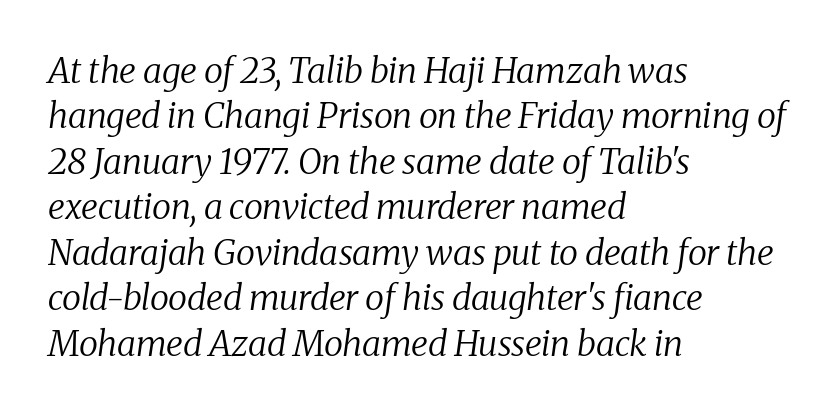
The image shows 35 px regular-weight serif type, italic (leaning right); set left-aligned, normal line spacing (1.3x), normal letter spacing, not underlined; medium stroke contrast and a medium x-height.
